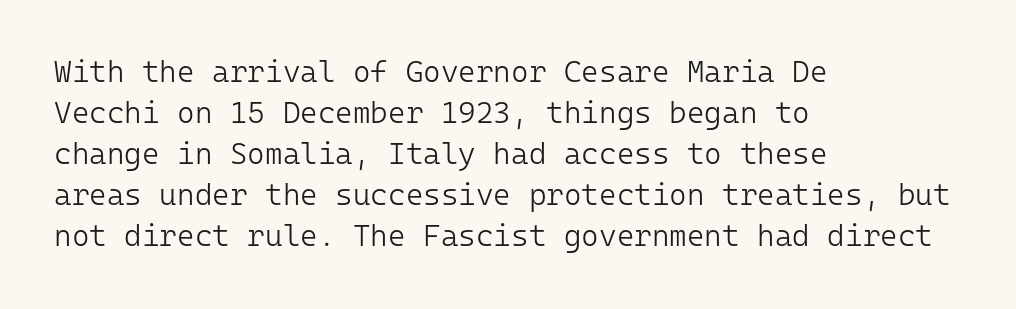
The image shows 30 px light sans-serif type, upright, monospaced; set left-aligned, normal line spacing (1.37x), normal letter spacing, not underlined; low stroke contrast and a medium x-height.
